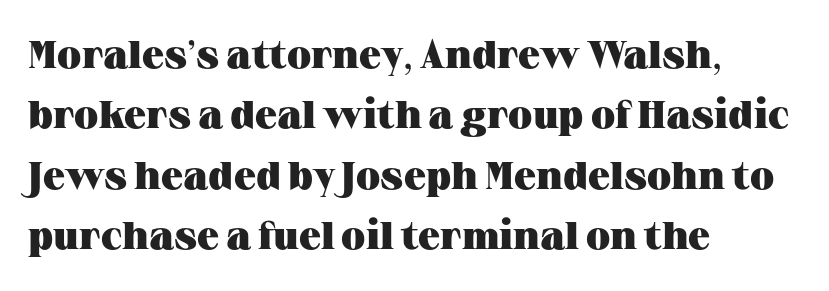
Old-style or modern, the face here clearly has serifs. Anything drawn beneath the words? Only blank space. Weight check: bold — yes, fully. Does extra space separate the letters? No, they use regular spacing. Is this a fixed-width face? No — the glyphs have proportional, varying widths. Each new line begins a customary step beneath the previous one.
